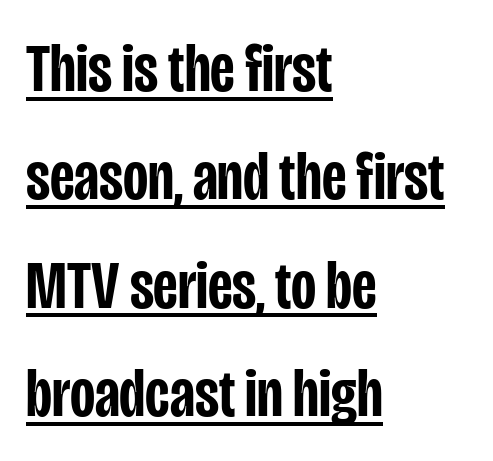
{"serif": "no", "italic": "no", "bold": "semi", "weight": "semibold", "width": "condensed", "stroke_contrast": "low", "x_height": "large", "monospaced": "no", "underline": "yes", "align": "left", "line_spacing": "normal", "line_spacing_ratio": 1.57, "letter_spacing": "normal", "letter_spacing_em": 0.0, "glyph_px": 69}
